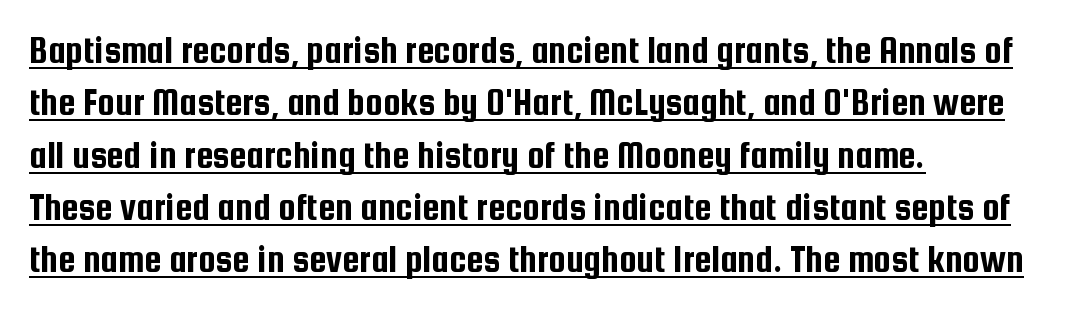
The image shows 39 px condensed sans-serif type, upright; set left-aligned, normal line spacing (1.34x), normal letter spacing, underlined; low stroke contrast and a medium x-height.
